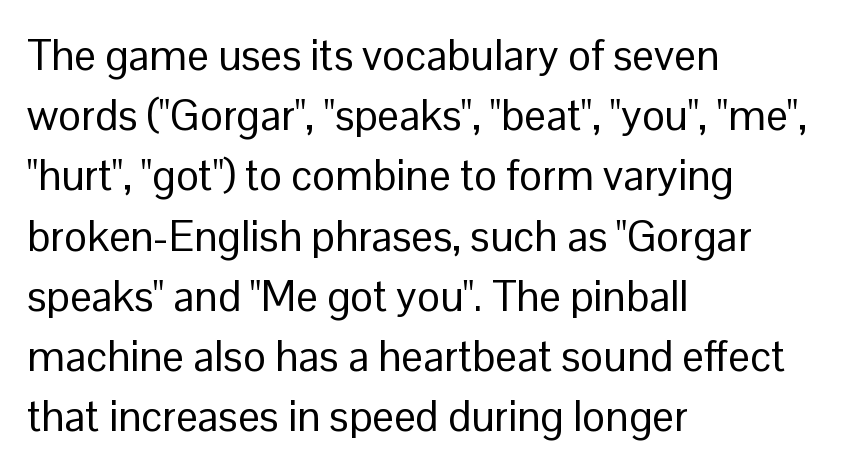
Underlining? Definitely not there. The tracking reads as untouched default to a designer's eye. Whoever set this chose a conventional vertical rhythm. The specimen reads as upright at a glance. The text was rendered using a sans face with plain stroke endings. The lines are quadded left.
